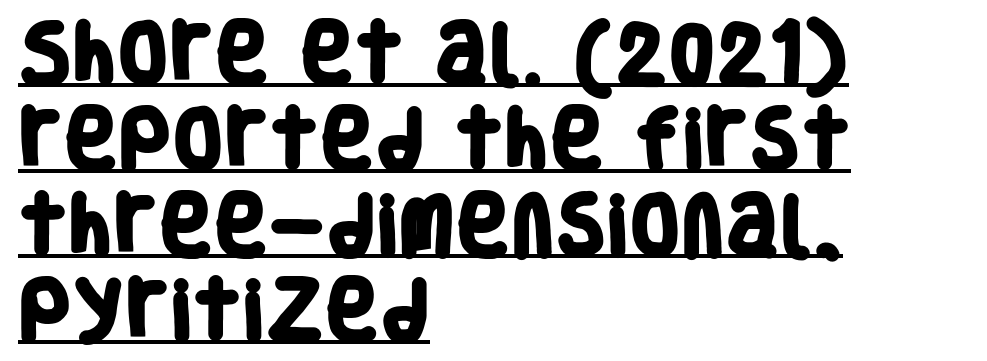
The image shows 66 px heavy, condensed sans-serif type; set left-aligned, normal line spacing (1.3x), normal letter spacing, underlined; low stroke contrast and a large x-height.
